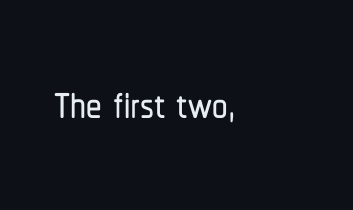
You could call the tracking neutral — neither tight nor loose. Typographically, this falls in the sans-serif category. This is roman type, the default non-slanted kind. Layout note: lines flush left. Each letter keeps its own natural width here, so spacing adapts to shape.
